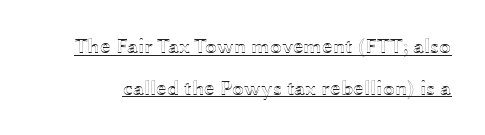
{"italic": "no", "underline": "yes", "line_spacing": "loose", "line_spacing_ratio": 1.98, "letter_spacing": "normal", "letter_spacing_em": 0.0, "glyph_px": 21}
